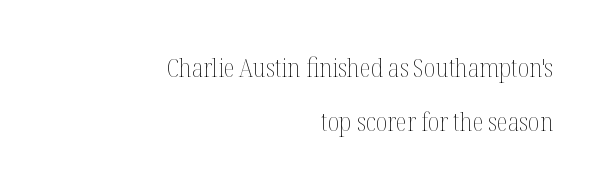
The image shows 26 px text type, upright; set right-aligned, loose line spacing (2.06x), normal letter spacing, not underlined.
